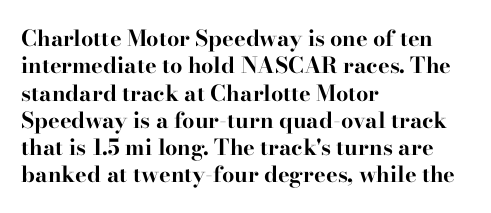
Chunky letters — that's bold for sure. Caption: standard tracking, unaltered. Descenders are the only things crossing below the line. Typeset ragged right — the left edge is the straight one. The letters stand upright; this is a roman face.
